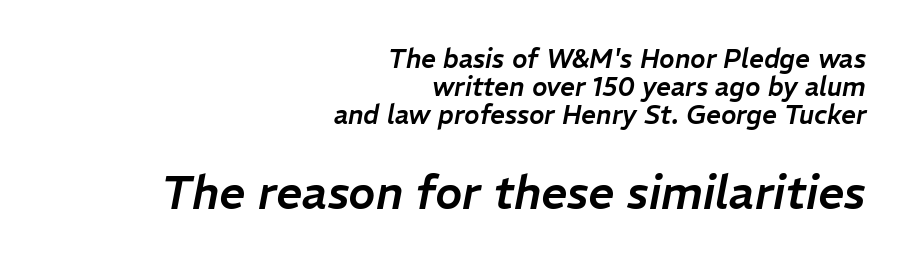
The image shows 46 px text type, italic (leaning right); set right-aligned, tight line spacing (1.08x), normal letter spacing, not underlined; the second (bottom) block is 1.77x larger; low stroke contrast and a medium x-height.
